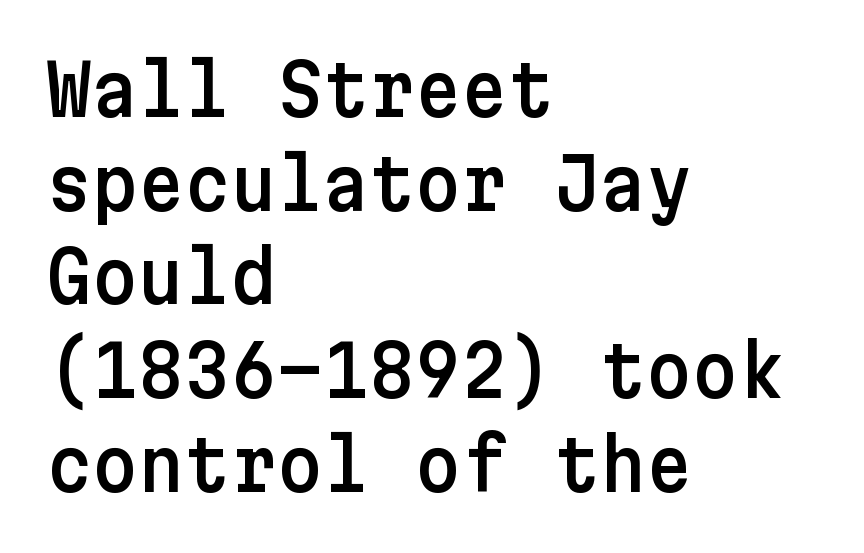
{"serif": "no", "italic": "no", "width": "normal", "stroke_contrast": "low", "x_height": "medium", "underline": "no", "align": "left", "line_spacing": "normal", "line_spacing_ratio": 1.32, "letter_spacing": "normal", "letter_spacing_em": 0.0, "glyph_px": 71}
